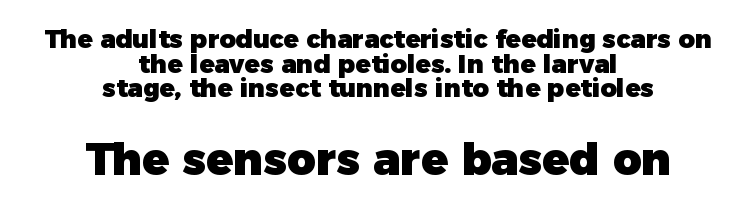
Q: Is the text bold? A: Yes.
Q: Is the text italic (slanted)? A: No, it is upright.
Q: Is the typeface a serif or a sans-serif typeface? A: Sans-serif.
Q: Is the text underlined? A: No.
Q: How is the paragraph aligned? A: Centered.
Q: Is the spacing between letters normal or unusually wide? A: Normal.
Q: Is the spacing between lines tight, normal or loose? A: Tight.
Q: Which block of text is set in a larger size, the first (top) or the second (bottom)? A: The second (bottom) one.
Q: Width (condensed, normal, or wide)? A: Normal.
Q: Stroke contrast? A: Low.
Q: x-height? A: Medium.
Q: Monospaced? A: No.
